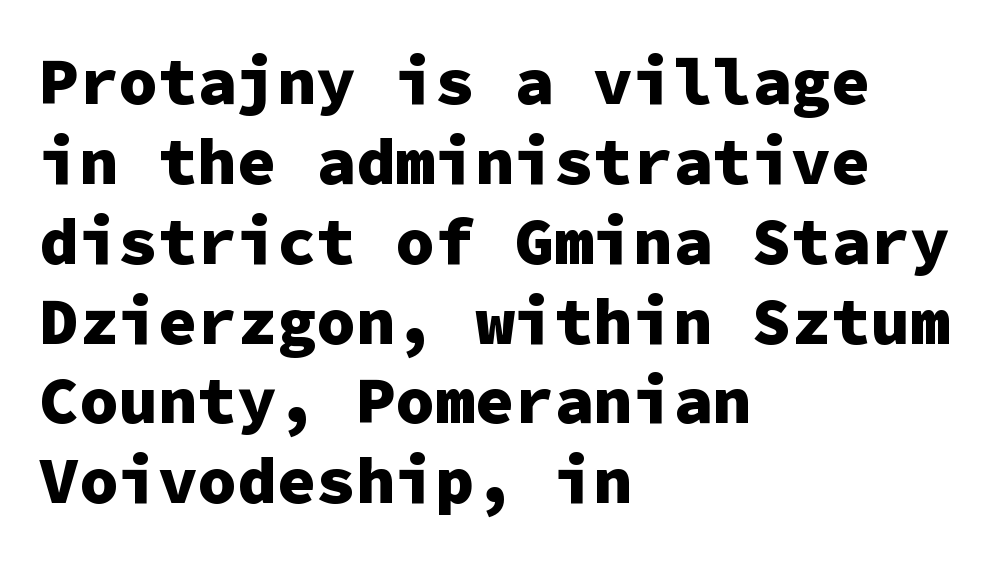
This rendering uses left alignment, leaving the right contour irregular. Rendered with straight, roman letterforms. Grotesque or geometric, the face here clearly has no serifs. Note the uniform advance width — an 'i' takes as much space as an 'm'. On the weight axis this lands at bold, roughly 700. Check the space under the baseline: it is left empty.
